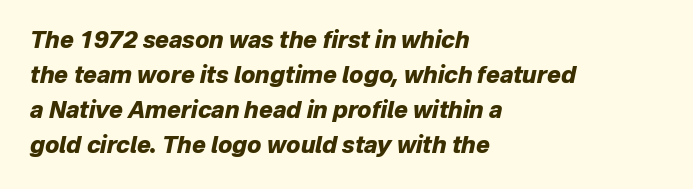
The image shows 23 px bold type, italic (leaning right); set left-aligned, normal line spacing (1.52x), normal letter spacing, not underlined.
